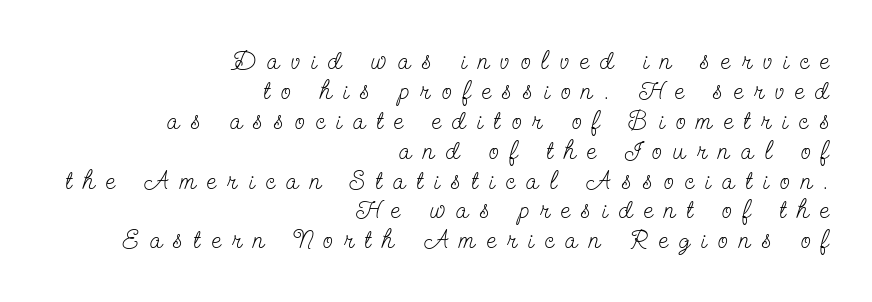
Q: Is the text bold? A: No.
Q: Is the text italic (slanted)? A: Yes.
Q: Is the text underlined? A: No.
Q: How is the paragraph aligned? A: Right-aligned.
Q: Is the spacing between letters normal or unusually wide? A: Unusually wide.
Q: Is the spacing between lines tight, normal or loose? A: Tight.
